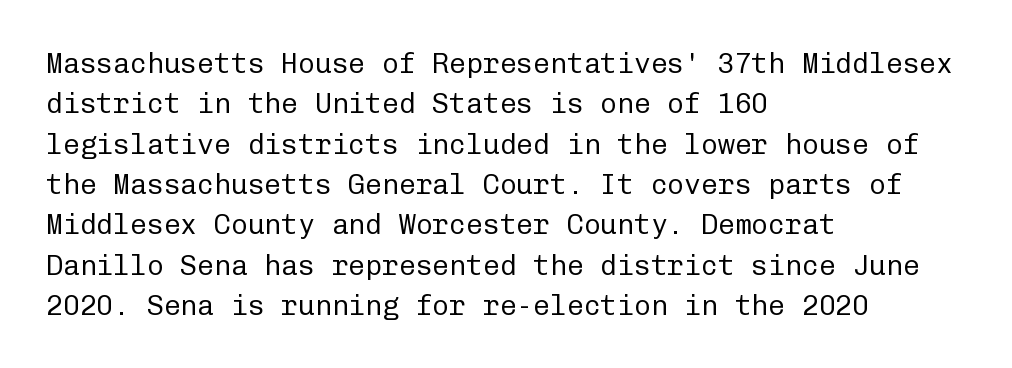
The specimen reads as upright at a glance. Notice how descenders clear the ascenders below comfortably — that's standard leading. Notice how the passage keeps a crisp vertical edge on the left only. The font is comparable to plain body text, perhaps lighter. Is this a fixed-width face? Yes — each glyph sits in an identical cell.
